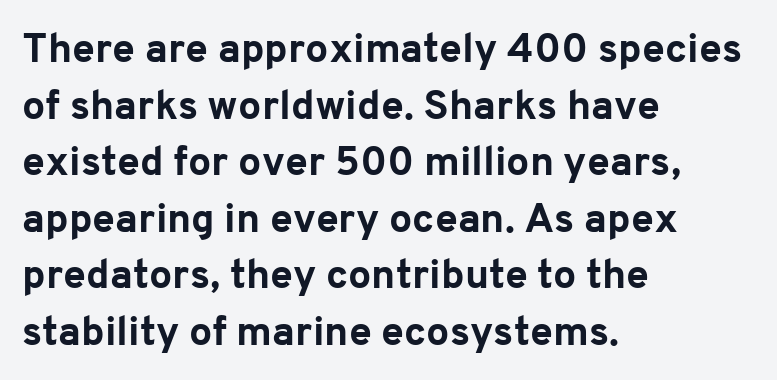
The image shows 41 px bold sans-serif type, upright; set left-aligned, normal line spacing (1.38x), normal letter spacing, not underlined; low stroke contrast and a medium x-height.
